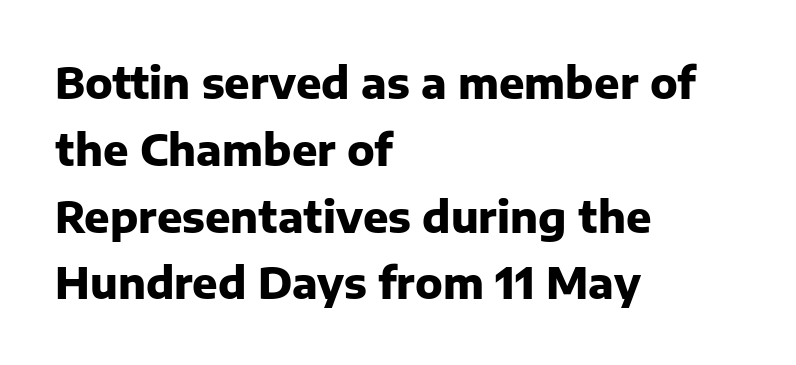
{"serif": "no", "italic": "no", "bold": "yes", "weight": "heavy", "width": "normal", "stroke_contrast": "low", "x_height": "medium", "monospaced": "no", "underline": "no", "align": "left", "line_spacing": "normal", "line_spacing_ratio": 1.59, "letter_spacing": "normal", "letter_spacing_em": 0.0, "glyph_px": 42}
